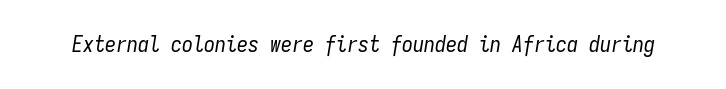
Unmarked baselines from the first word to the last. The font sits on the lighter half of the weight spectrum, regular included. Characters are canted at an angle relative to the baseline's perpendicular. Caption: standard tracking, unaltered.
